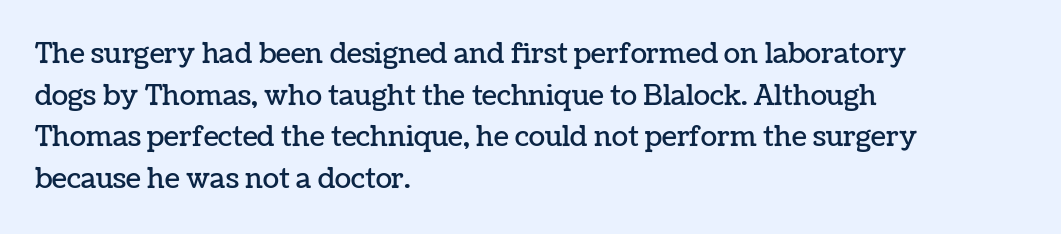
A typesetter would call this zero additional tracking. Line beginnings align vertically; line endings do not. The leading is moderate, giving the passage an even texture. No italicization has been applied; the sample stays upright. This rendering features lettering with no underline.
